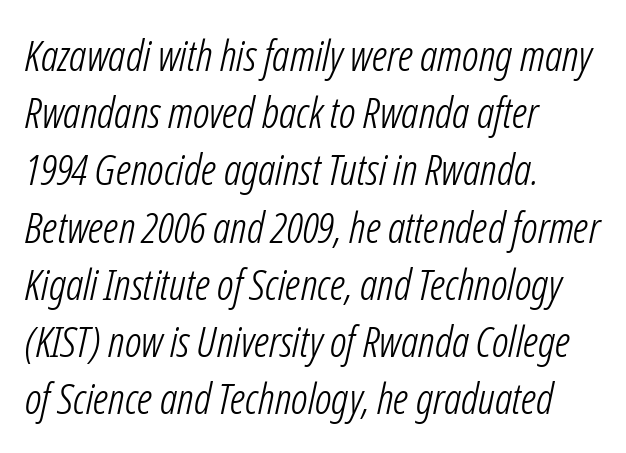
The zone under the glyphs is completely vacant. Casual observation: everything's shoved over to the left. Look at the tracking — it's just the regular setting, nothing added. This is not heavy type; no bold has been used. A typesetter would call this proportional, since set widths differ per character.
